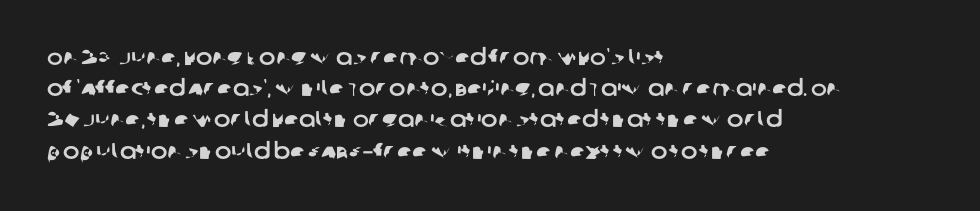
The image shows 22 px text type; set left-aligned, normal line spacing (1.42x), normal letter spacing, not underlined.
